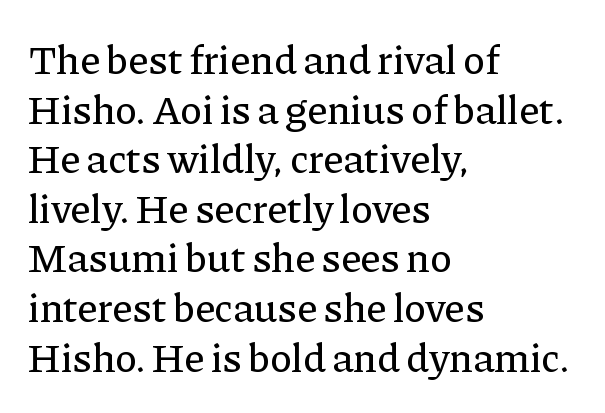
Q: Is the text italic (slanted)? A: No, it is upright.
Q: Is the typeface a serif or a sans-serif typeface? A: Serif.
Q: Is the text underlined? A: No.
Q: How is the paragraph aligned? A: Left-aligned.
Q: Is the spacing between letters normal or unusually wide? A: Normal.
Q: Width (condensed, normal, or wide)? A: Normal.
Q: Stroke contrast? A: Low.
Q: x-height? A: Medium.
Q: Monospaced? A: No.
